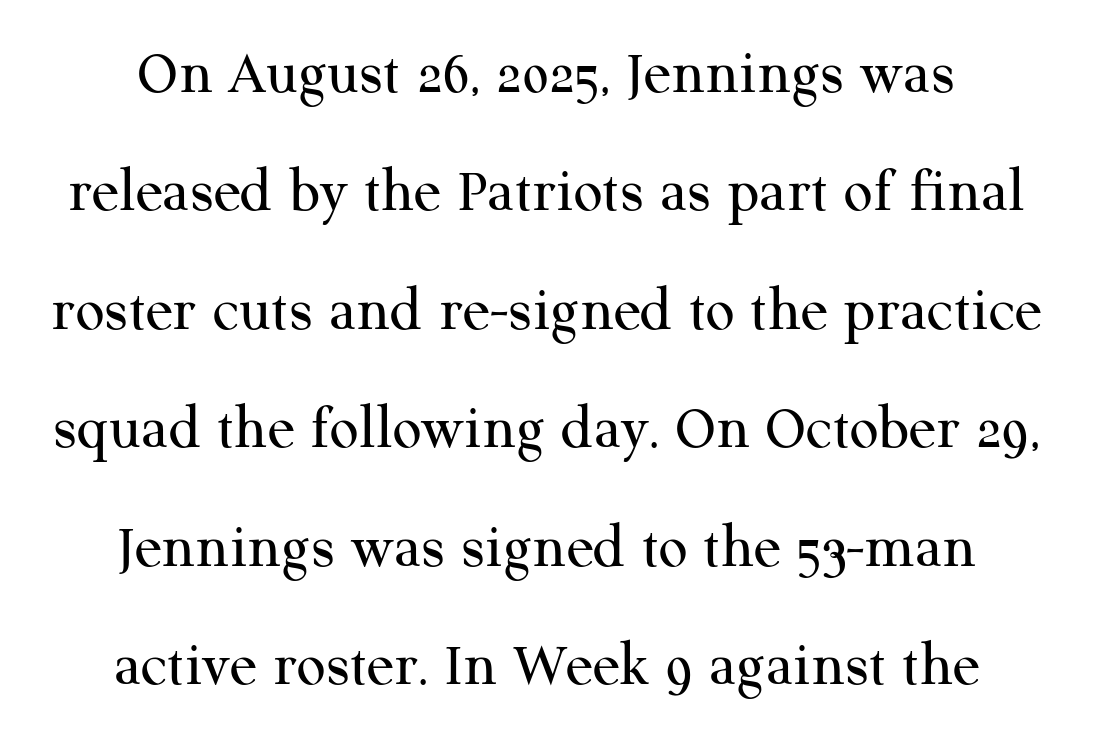
Style check: upright. Proportional: the letters do not fall into vertical columns. No word sits above an underline. Serifs: yes, visible at the terminals of the letterforms. The tracking reads as untouched default to a designer's eye. No chunkiness to these letters — they're not bold.
